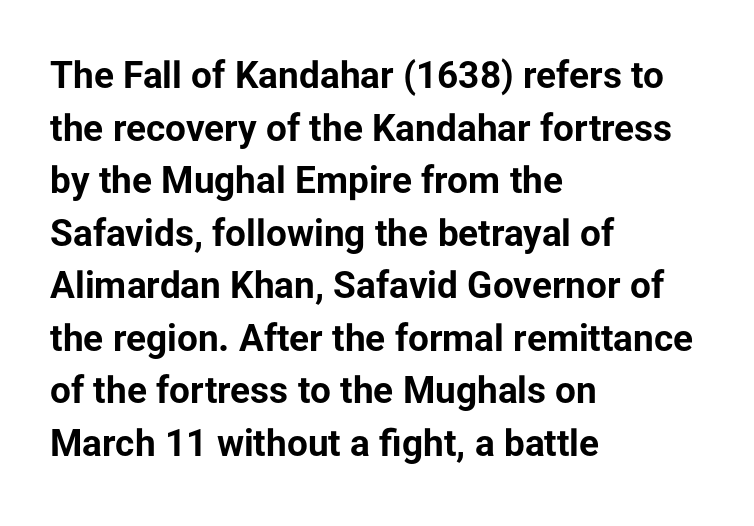
The image shows 37 px bold sans-serif type, upright; set left-aligned, normal line spacing (1.42x), normal letter spacing, not underlined; low stroke contrast and a medium x-height.
